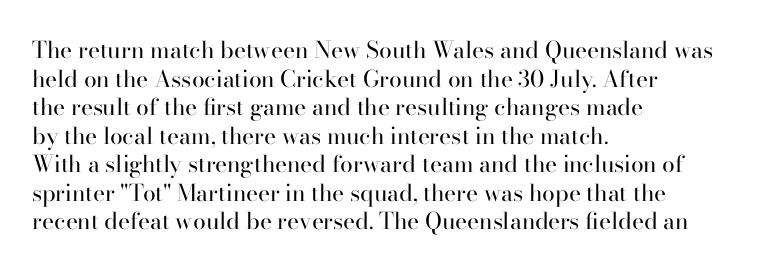
{"italic": "no", "bold": "no", "underline": "no", "align": "left", "line_spacing_ratio": 1.24, "letter_spacing": "normal", "letter_spacing_em": 0.0, "glyph_px": 23}
